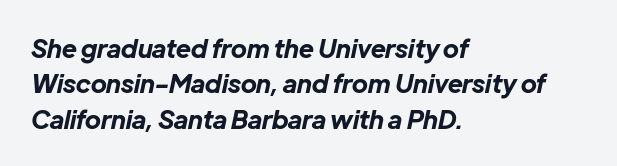
The image shows 25 px bold type, italic (leaning right); set left-aligned, normal line spacing (1.42x), normal letter spacing, not underlined.
